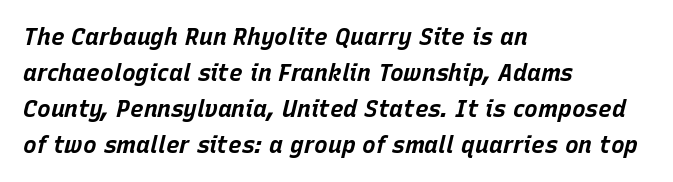
{"italic": "yes", "lean": "right", "slant_degrees": 15, "bold": "yes", "underline": "no", "align": "left", "line_spacing": "normal", "line_spacing_ratio": 1.56, "letter_spacing": "normal", "letter_spacing_em": 0.0, "glyph_px": 23}
